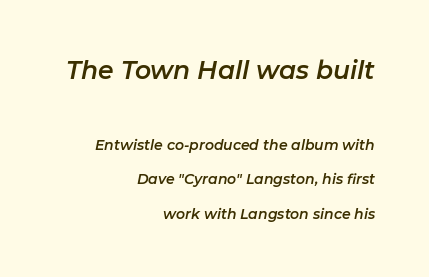
Q: Is the text italic (slanted)? A: Yes, it leans right by about 11 degrees.
Q: Is the text underlined? A: No.
Q: How is the paragraph aligned? A: Right-aligned.
Q: Is the spacing between letters normal or unusually wide? A: Normal.
Q: Is the spacing between lines tight, normal or loose? A: Loose.
Q: Which block of text is set in a larger size, the first (top) or the second (bottom)? A: The first (top) one.
